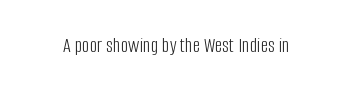
The passage shown is not underscored anywhere. The font's upright variant was chosen for this text. Stems here are at most as thick as an everyday book face. Observe the ordinary spacing: letters are neighbours, not strangers.
